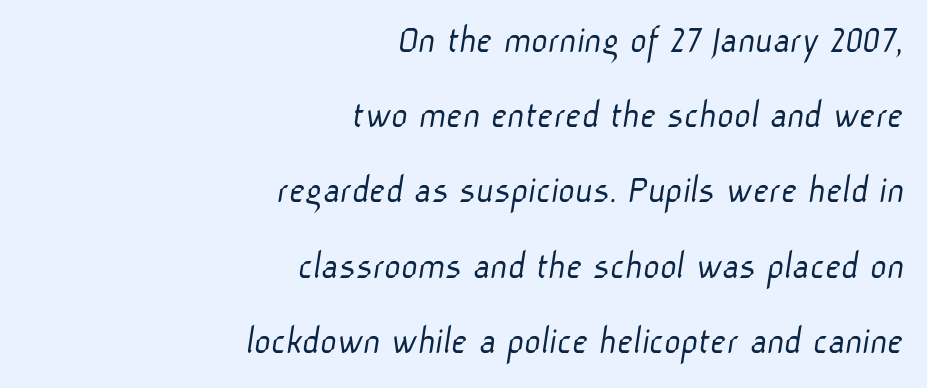
The image shows 40 px light sans-serif type; set right-aligned, line spacing 1.88x, normal letter spacing, not underlined; low stroke contrast and a medium x-height.
